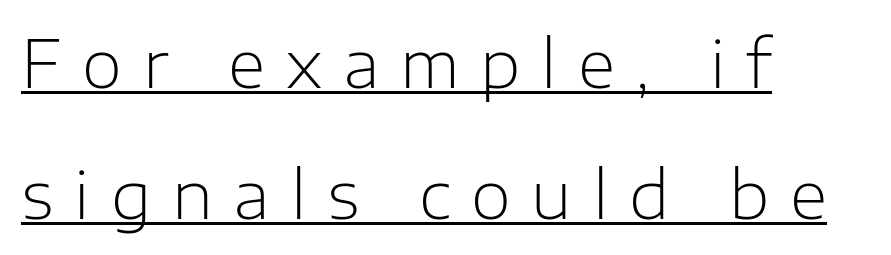
{"serif": "no", "italic": "no", "bold": "no", "weight": "light", "width": "normal", "stroke_contrast": "low", "x_height": "medium", "monospaced": "no", "underline": "yes", "align": "left", "line_spacing": "loose", "line_spacing_ratio": 2.01, "letter_spacing": "wide", "letter_spacing_em": 0.32, "glyph_px": 65}
